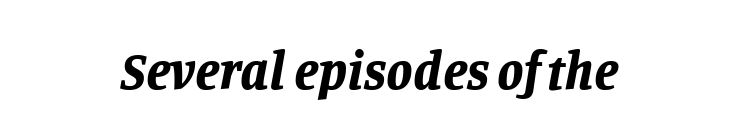
{"italic": "yes", "lean": "right", "slant_degrees": 11, "bold": "yes", "weight": "bold", "width": "normal", "stroke_contrast": "low", "x_height": "large", "monospaced": "no", "underline": "no", "align": "center", "letter_spacing": "normal", "letter_spacing_em": 0.0, "glyph_px": 53}
